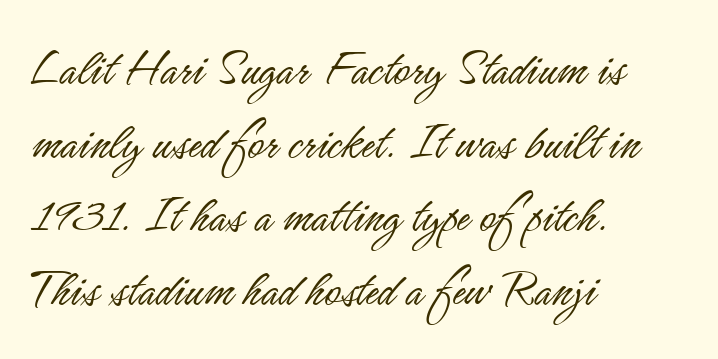
The image shows 55 px light, condensed sans-serif type; set left-aligned, normal line spacing (1.34x), normal letter spacing, not underlined; low stroke contrast and a small x-height.
